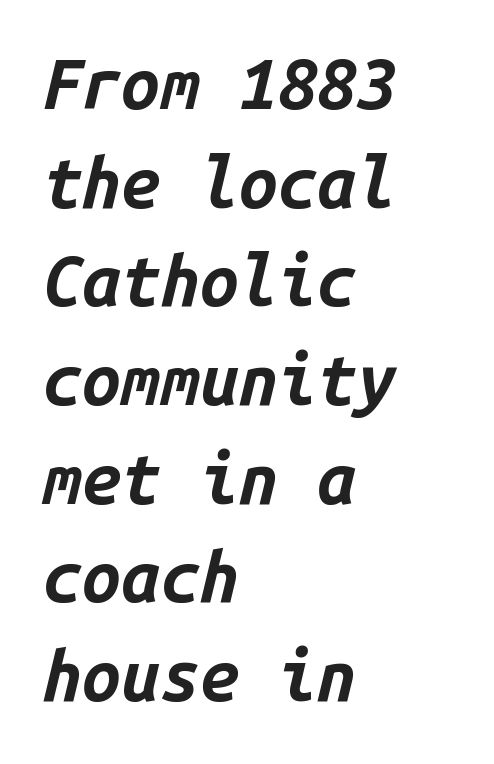
If you drew a line through each stem, it would be angled. Notice how thick the strokes are: this is what a full bold looks like. Is the letter spacing exaggerated? No — it looks like the ordinary default. Interline gaps are of average width in this sample. The rendering uses typewriter-style spacing with identical character cells.
